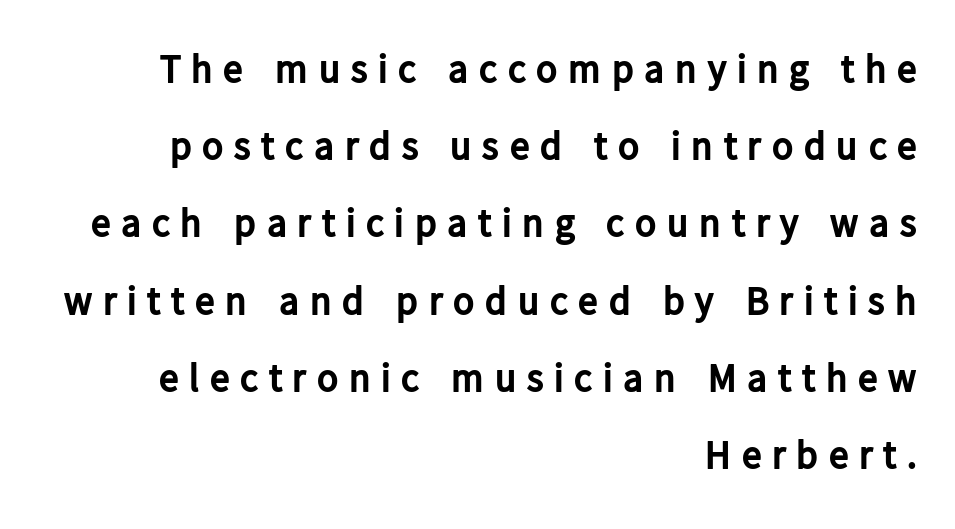
{"serif": "no", "italic": "no", "bold": "yes", "weight": "bold", "width": "normal", "stroke_contrast": "low", "x_height": "medium", "monospaced": "no", "underline": "no", "align": "right", "line_spacing": "loose", "line_spacing_ratio": 1.93, "letter_spacing": "wide", "letter_spacing_em": 0.26, "glyph_px": 40}
